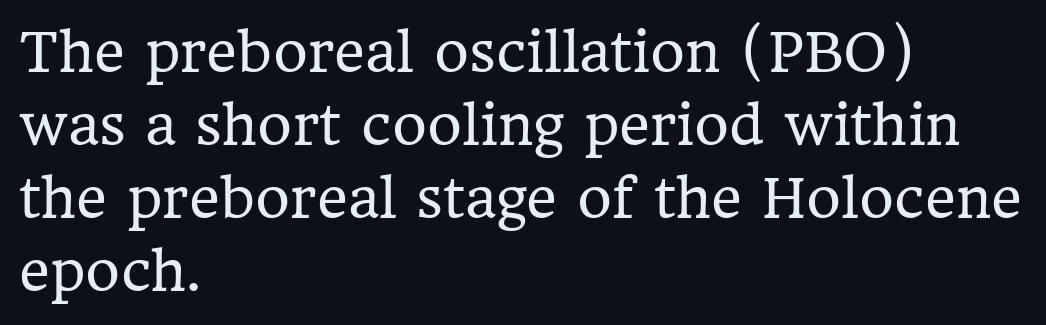
Weight class: somewhere from thin through regular. If you measured baseline to baseline, you'd find a middling distance. You could not count columns in this text — the font is proportionally spaced. Beneath every word, the page is bare. Notice how the passage keeps a crisp vertical edge on the left only. Style check: upright.
